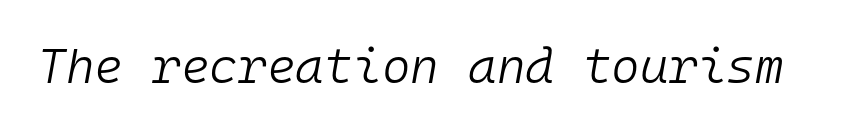
The image shows 49 px light type, italic (leaning right), monospaced; set normal letter spacing, not underlined; low stroke contrast and a medium x-height.
